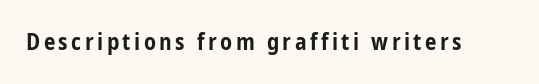
{"italic": "no", "bold": "yes", "underline": "no", "glyph_px": 23}
